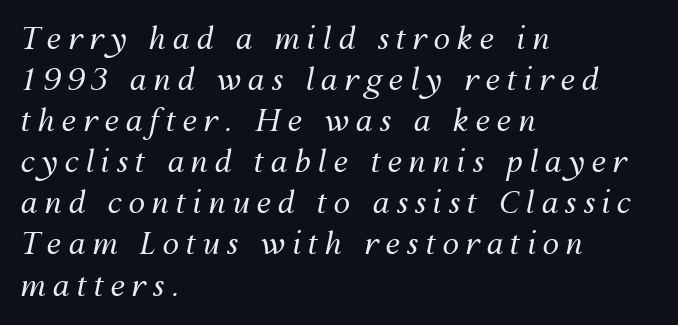
{"italic": "yes", "lean": "right", "slant_degrees": 12, "bold": "no", "weight": "regular", "width": "normal", "stroke_contrast": "medium", "x_height": "medium", "monospaced": "no", "underline": "no", "align": "left", "line_spacing": "normal", "line_spacing_ratio": 1.37, "letter_spacing": "wide", "letter_spacing_em": 0.22, "glyph_px": 30}
